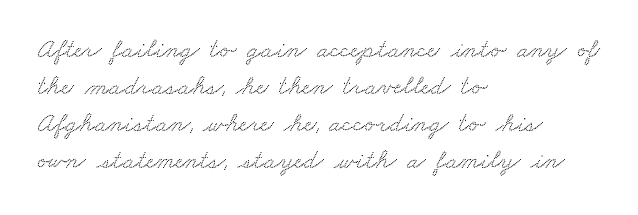
{"underline": "no", "align": "left", "line_spacing": "normal", "line_spacing_ratio": 1.37, "letter_spacing": "normal", "letter_spacing_em": 0.0, "glyph_px": 27}
